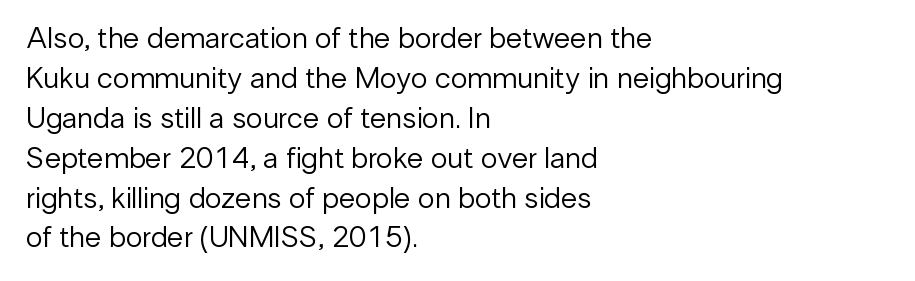
{"serif": "no", "italic": "no", "bold": "no", "weight": "regular", "width": "normal", "stroke_contrast": "low", "x_height": "medium", "monospaced": "no", "underline": "no", "align": "left", "line_spacing": "normal", "line_spacing_ratio": 1.33, "letter_spacing": "normal", "letter_spacing_em": 0.0, "glyph_px": 30}
